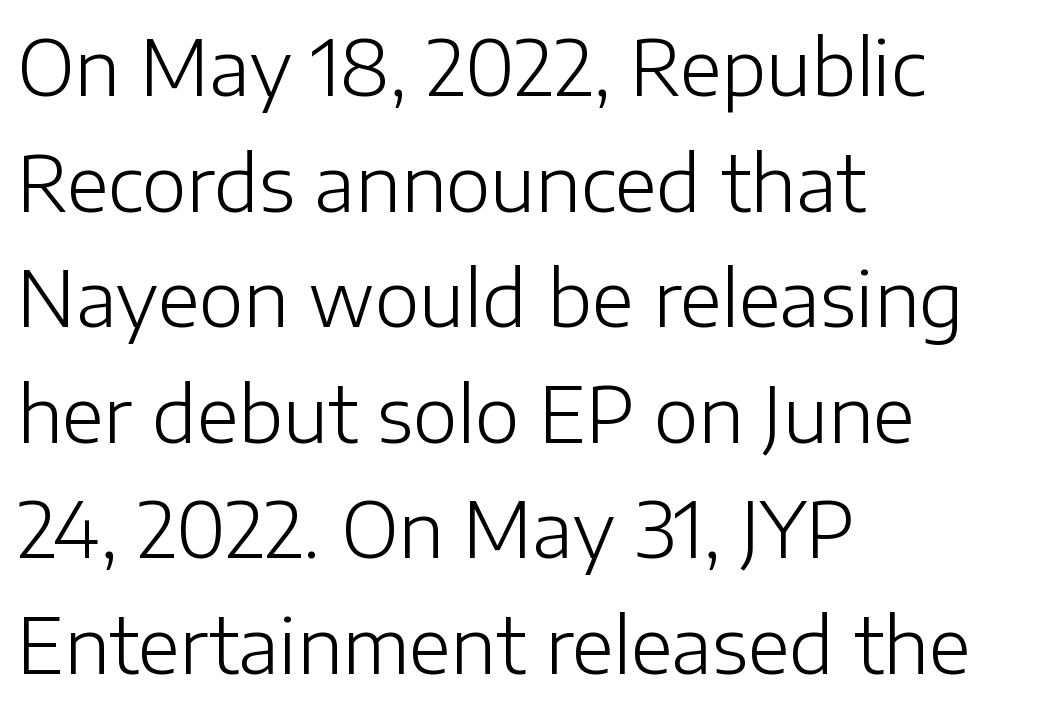
The image shows 76 px light sans-serif type, upright; set left-aligned, normal line spacing (1.52x), normal letter spacing, not underlined; low stroke contrast and a medium x-height.
